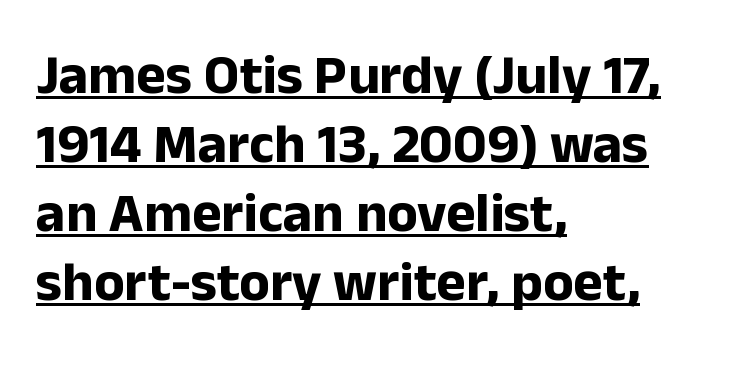
The image shows 56 px bold sans-serif type, upright; set left-aligned, line spacing 1.23x, normal letter spacing, underlined; low stroke contrast and a medium x-height.
